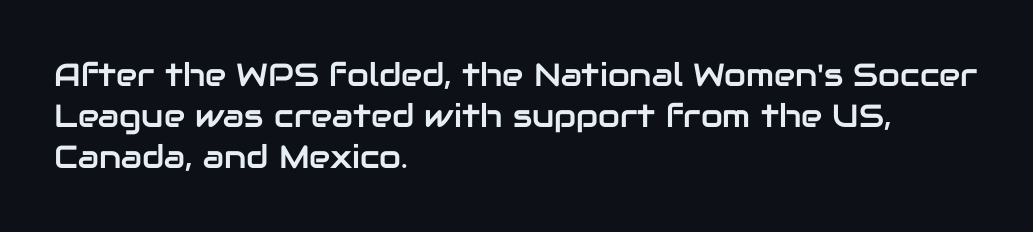
The image shows 32 px sans-serif type, upright; set left-aligned, normal line spacing (1.28x), normal letter spacing, not underlined; low stroke contrast and a medium x-height.
